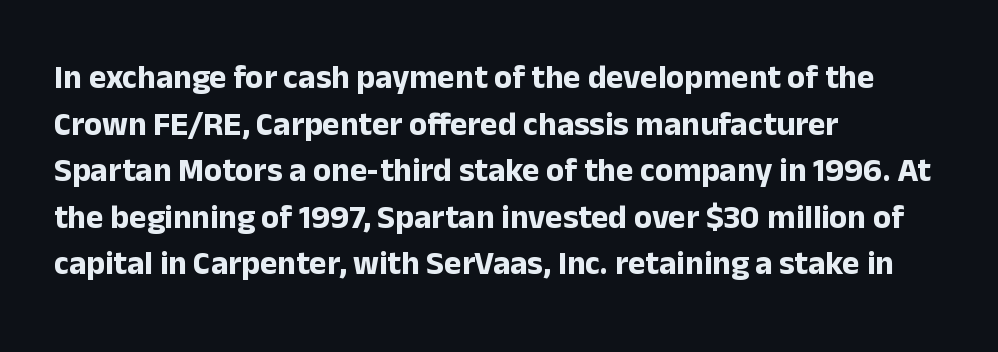
Q: Is the text bold? A: Yes.
Q: Is the text italic (slanted)? A: No, it is upright.
Q: Is the typeface a serif or a sans-serif typeface? A: Sans-serif.
Q: Is the text underlined? A: No.
Q: How is the paragraph aligned? A: Left-aligned.
Q: Is the spacing between letters normal or unusually wide? A: Normal.
Q: Is the spacing between lines tight, normal or loose? A: Normal.
Q: Width (condensed, normal, or wide)? A: Normal.
Q: Stroke contrast? A: Low.
Q: x-height? A: Medium.
Q: Monospaced? A: No.
